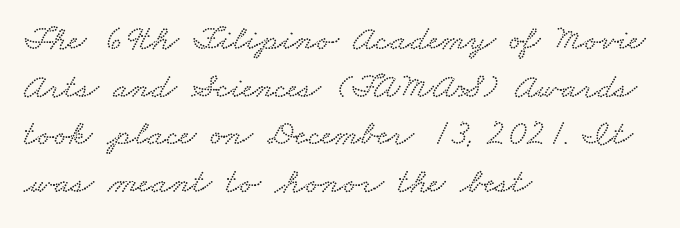
The line texture is even and compact thanks to regular tracking. The designer left line spacing at the default. Varying glyph widths throughout — classic text-font behaviour. Is the block centered? No — it sits flush against the left margin.
